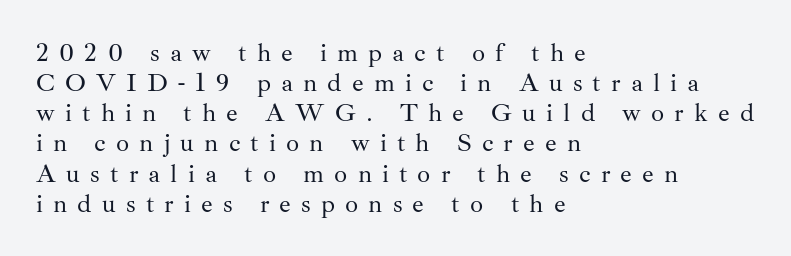
{"italic": "no", "bold": "no", "underline": "no", "align": "left", "line_spacing_ratio": 1.16, "letter_spacing": "wide", "letter_spacing_em": 0.39, "glyph_px": 26}
